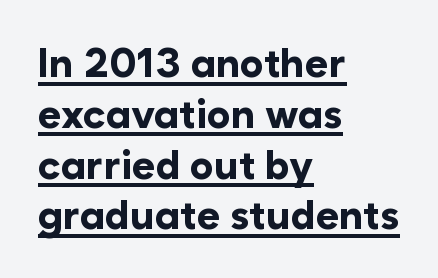
The letters are bold, with thick, heavy strokes. The paragraph has a hard left edge and a soft right edge. This is the regular roman posture of the typeface. You could not count columns in this text — the font is proportionally spaced.
